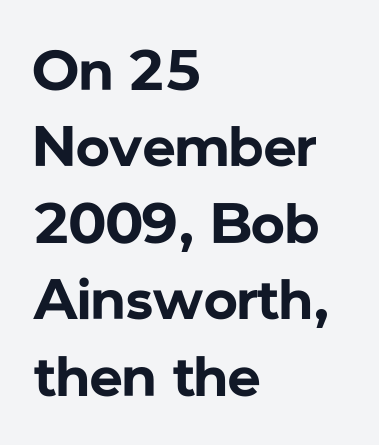
The image shows 57 px bold sans-serif type, upright; set left-aligned, normal line spacing (1.34x), normal letter spacing, not underlined; low stroke contrast and a medium x-height.
